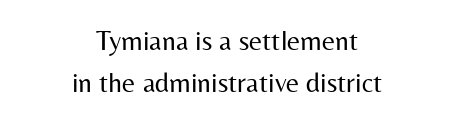
{"serif": "no", "italic": "no", "bold": "no", "weight": "regular", "width": "normal", "stroke_contrast": "medium", "x_height": "medium", "monospaced": "no", "underline": "no", "align": "center", "line_spacing": "normal", "line_spacing_ratio": 1.51, "letter_spacing": "normal", "letter_spacing_em": 0.0, "glyph_px": 28}
